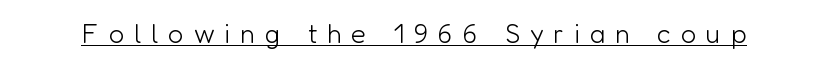
{"italic": "no", "bold": "no", "underline": "yes", "letter_spacing": "wide", "letter_spacing_em": 0.37, "glyph_px": 27}
